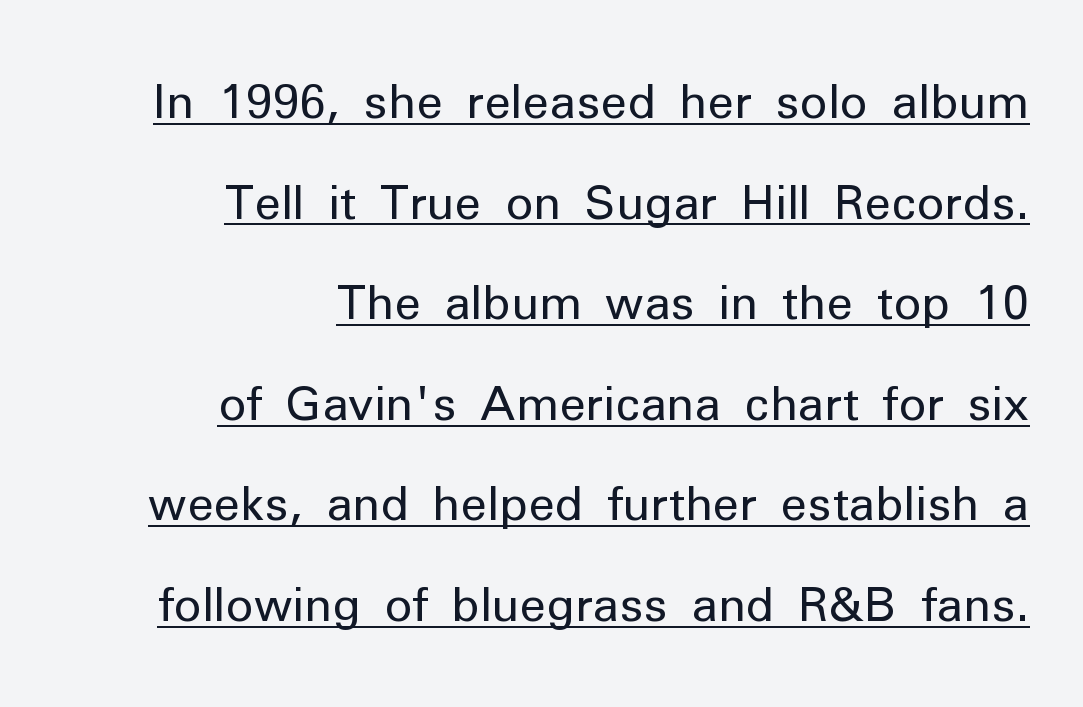
The image shows 47 px regular-weight sans-serif type, upright; set right-aligned, loose line spacing (2.14x), normal letter spacing, underlined; low stroke contrast and a medium x-height.
